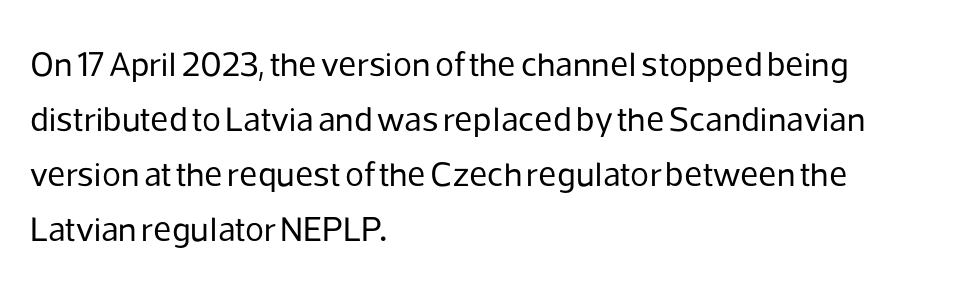
{"serif": "no", "italic": "no", "bold": "no", "weight": "regular", "width": "normal", "stroke_contrast": "low", "x_height": "medium", "monospaced": "no", "underline": "no", "align": "left", "line_spacing": "normal", "line_spacing_ratio": 1.57, "letter_spacing": "normal", "letter_spacing_em": 0.0, "glyph_px": 35}
